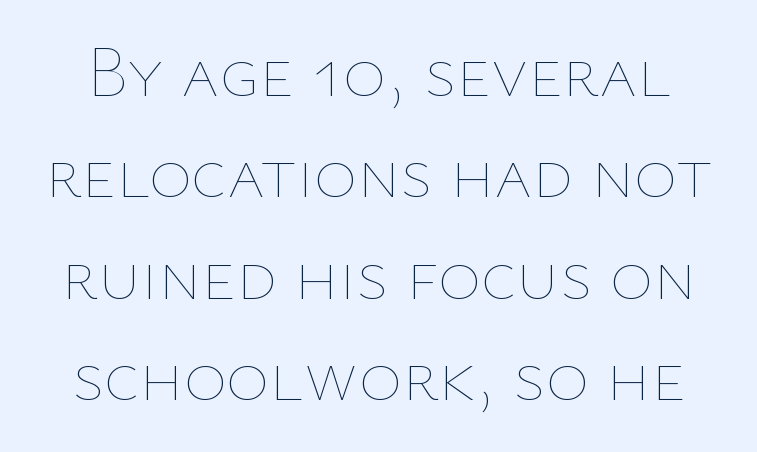
{"italic": "no", "bold": "no", "weight": "thin", "width": "normal", "stroke_contrast": "low", "x_height": "medium", "monospaced": "no", "underline": "no", "line_spacing": "normal", "line_spacing_ratio": 1.39, "letter_spacing": "normal", "letter_spacing_em": 0.0, "glyph_px": 73}
